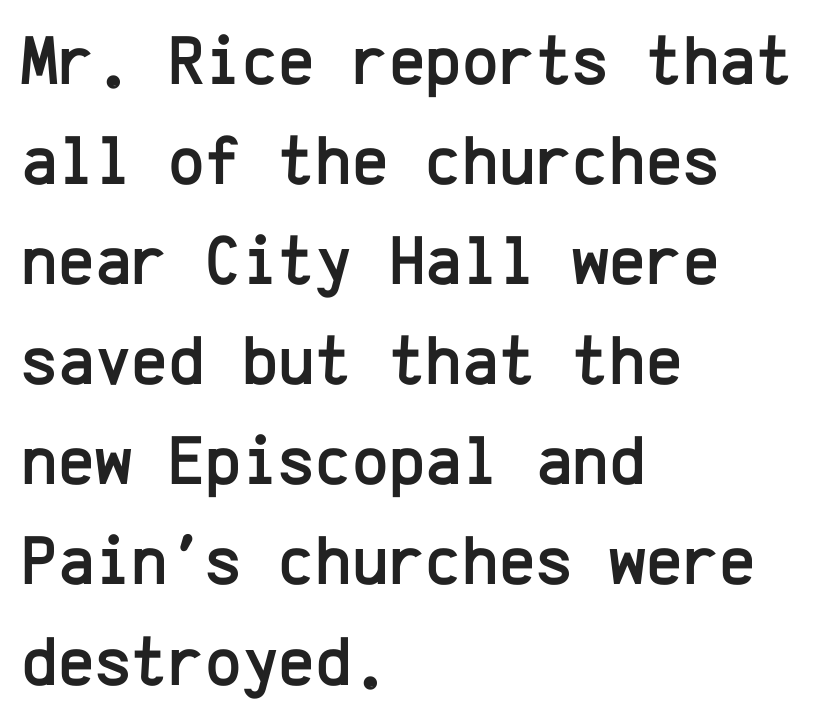
Q: Is the text italic (slanted)? A: No, it is upright.
Q: Is the typeface a serif or a sans-serif typeface? A: Sans-serif.
Q: Is the text underlined? A: No.
Q: How is the paragraph aligned? A: Left-aligned.
Q: Is the spacing between letters normal or unusually wide? A: Normal.
Q: Is the spacing between lines tight, normal or loose? A: Normal.
Q: Width (condensed, normal, or wide)? A: Normal.
Q: Stroke contrast? A: Low.
Q: x-height? A: Medium.
Q: Monospaced? A: Yes.
